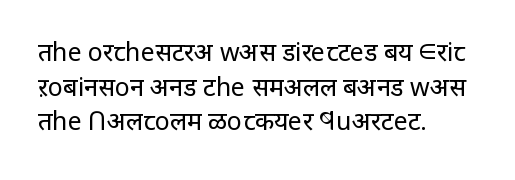
The letters stand straight up with perfectly vertical stems. The typesetter chose a ragged-right arrangement here. What's the leading like? Ordinary, nothing unusual. Nothing unusual about the tracking: characters are spaced as the font intends. Is the stroke heavy? The answer is a plain regular-or-lighter.
